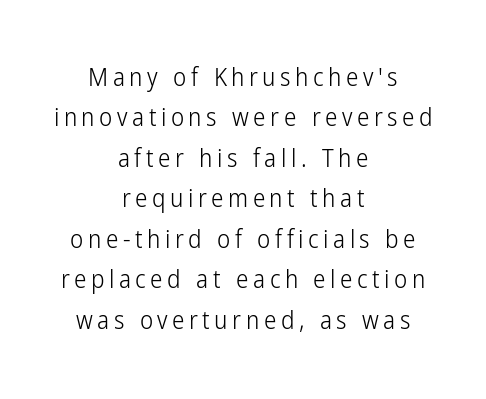
Anything drawn beneath the words? Only blank space. Both edges are ragged and mirror each other, which tells us the setting is centered. Ink coverage per letter is moderate at most. Is there much room between lines? A standard amount, neither cramped nor airy. Quick note: not italic, upright.
